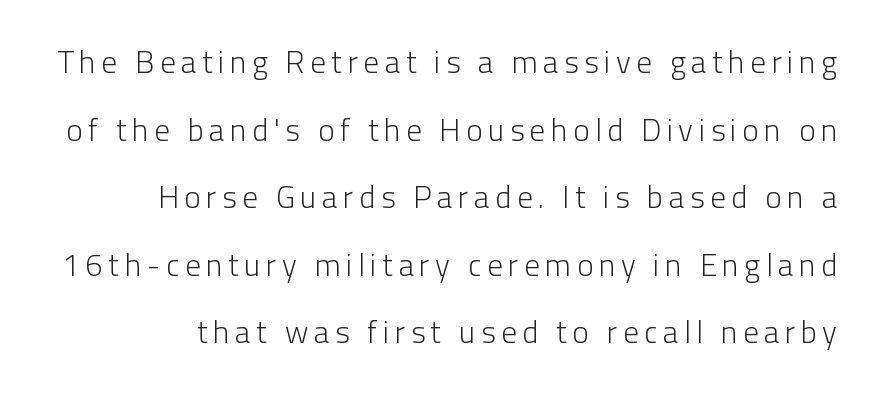
Q: Is the text bold? A: No.
Q: Is the text italic (slanted)? A: No, it is upright.
Q: Is the typeface a serif or a sans-serif typeface? A: Sans-serif.
Q: Is the text underlined? A: No.
Q: How is the paragraph aligned? A: Right-aligned.
Q: Is the spacing between lines tight, normal or loose? A: Loose.
Q: Width (condensed, normal, or wide)? A: Normal.
Q: Stroke contrast? A: Low.
Q: x-height? A: Medium.
Q: Monospaced? A: No.
